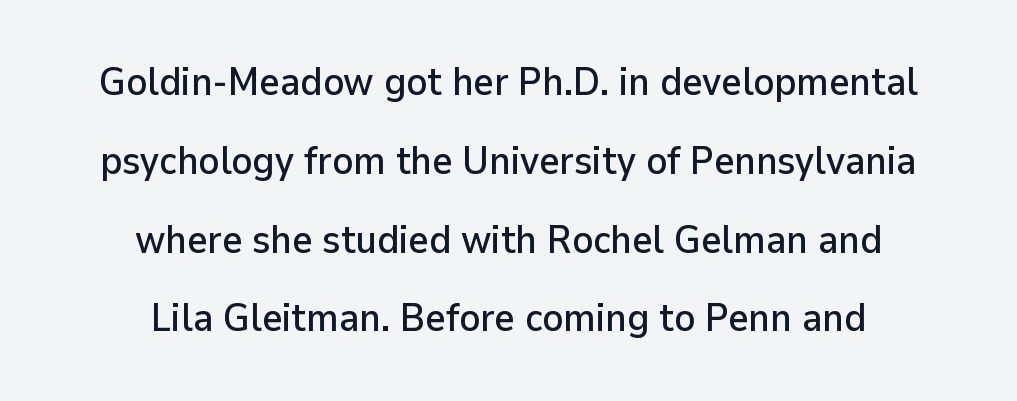
The image shows 39 px sans-serif type, upright; set centered, loose line spacing (2.02x), normal letter spacing, not underlined; low stroke contrast and a medium x-height.
